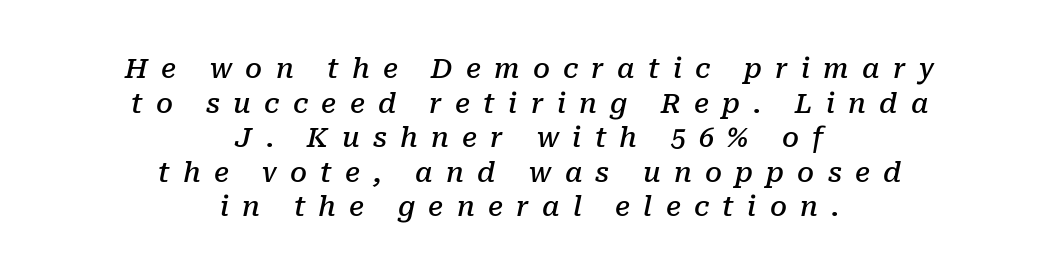
The image shows 27 px text type, italic (leaning right); set centered, normal line spacing (1.28x), unusually wide letter spacing (+0.49 em), not underlined.
